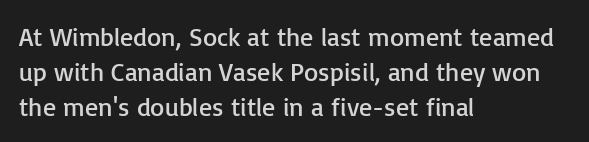
The strip under each line holds only bare page. Short note: letters normally spaced. The axis of the letterforms is exactly vertical. Line spacing here is normal. The rendering anchors every line to the left-hand side.
